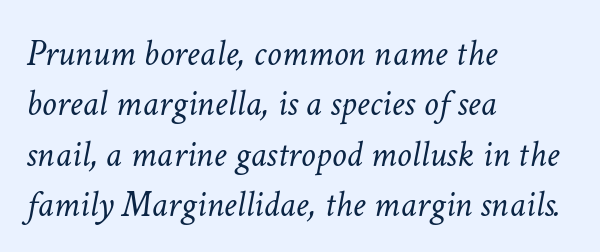
The passage shown is typed in a proportional face where columns would drift. The passage shown stacks its lines at a standard gap. The letters sit at their default tracking, neither squeezed nor spread. Visually the block forms a straight wall on the left and a jagged coastline on the right. Rendered with sloped, italic letterforms.
